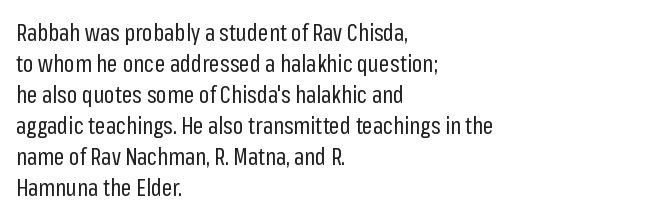
Posture: upright roman. The ragged edge is on the right, which tells us the setting is flush left. Reading down the column, the eye jumps a familiar distance to each next line. The specimen omits any rule beneath the text block's lines. The face looks like a standard text weight, possibly lighter.
